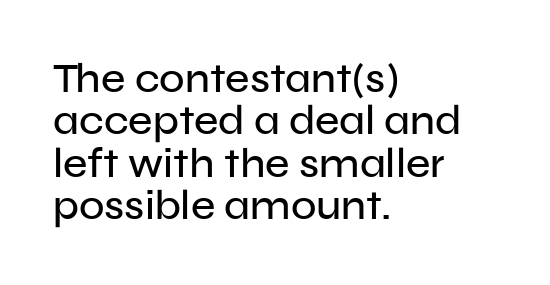
Q: Is the text italic (slanted)? A: No, it is upright.
Q: Is the typeface a serif or a sans-serif typeface? A: Sans-serif.
Q: Is the text underlined? A: No.
Q: How is the paragraph aligned? A: Left-aligned.
Q: Is the spacing between letters normal or unusually wide? A: Normal.
Q: Is the spacing between lines tight, normal or loose? A: Tight.
Q: Width (condensed, normal, or wide)? A: Normal.
Q: Stroke contrast? A: Low.
Q: x-height? A: Medium.
Q: Monospaced? A: No.
